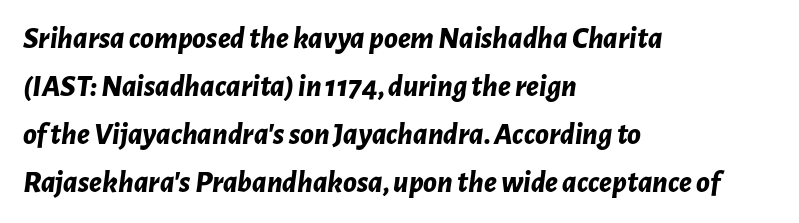
The image shows 31 px bold type, italic (leaning right); set left-aligned, normal line spacing (1.55x), normal letter spacing, not underlined; low stroke contrast and a medium x-height.
